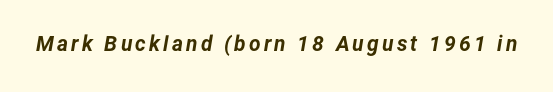
The image shows 21 px bold type, italic (leaning right); set not underlined.
